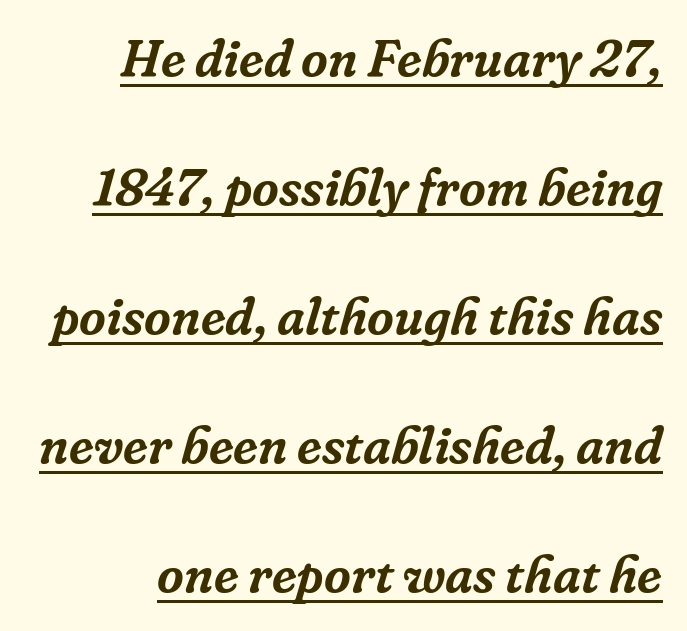
The image shows 52 px serif type, italic (leaning right); set loose line spacing (2.48x), normal letter spacing, underlined; low stroke contrast and a medium x-height.
